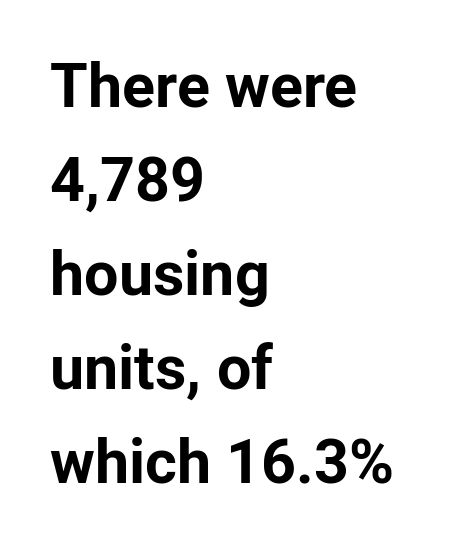
{"serif": "no", "italic": "no", "bold": "yes", "weight": "bold", "width": "normal", "stroke_contrast": "low", "x_height": "medium", "monospaced": "no", "underline": "no", "align": "left", "line_spacing": "normal", "line_spacing_ratio": 1.54, "letter_spacing": "normal", "letter_spacing_em": 0.0, "glyph_px": 61}
